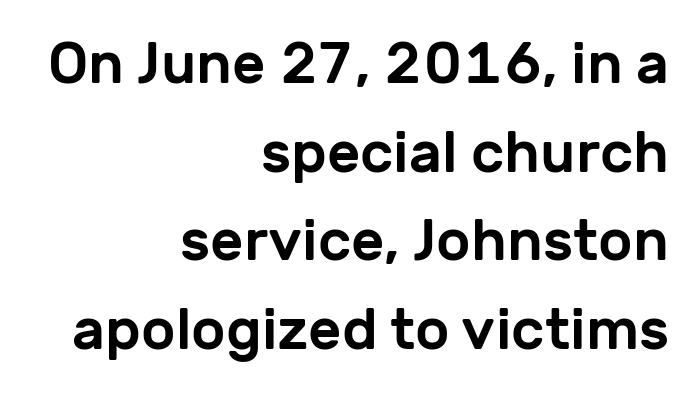
The image shows 58 px sans-serif type, upright; set right-aligned, normal line spacing (1.53x), normal letter spacing, not underlined; low stroke contrast and a medium x-height.
